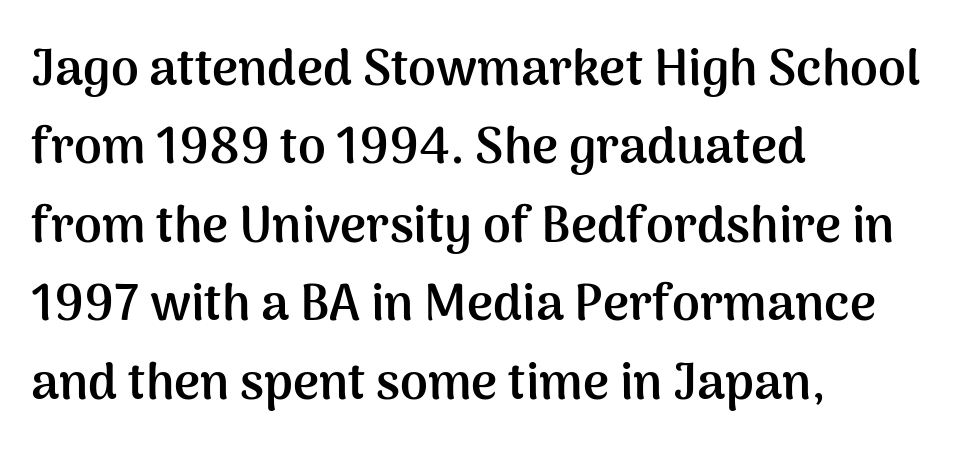
{"serif": "no", "italic": "no", "bold": "yes", "weight": "semibold", "width": "normal", "stroke_contrast": "medium", "x_height": "medium", "monospaced": "no", "underline": "no", "align": "left", "line_spacing": "normal", "line_spacing_ratio": 1.57, "letter_spacing": "normal", "letter_spacing_em": 0.0, "glyph_px": 50}
